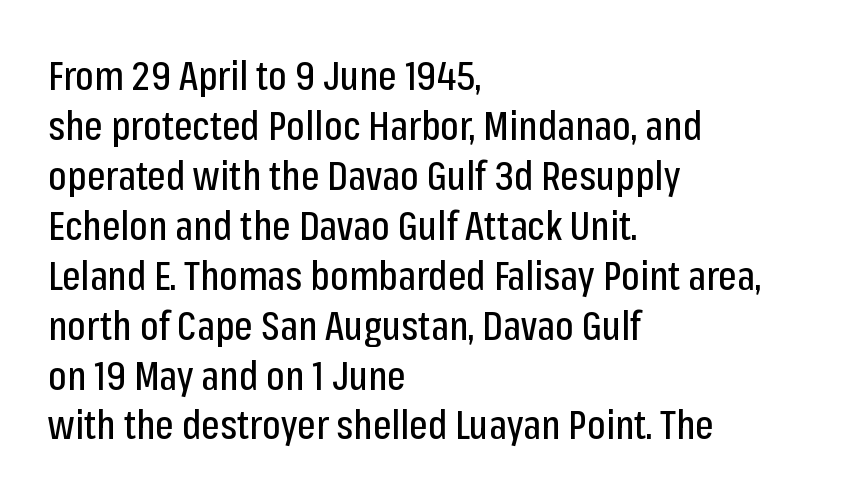
{"serif": "no", "italic": "no", "width": "condensed", "stroke_contrast": "low", "x_height": "medium", "monospaced": "no", "underline": "no", "align": "left", "line_spacing": "normal", "line_spacing_ratio": 1.28, "letter_spacing": "normal", "letter_spacing_em": 0.0, "glyph_px": 39}
